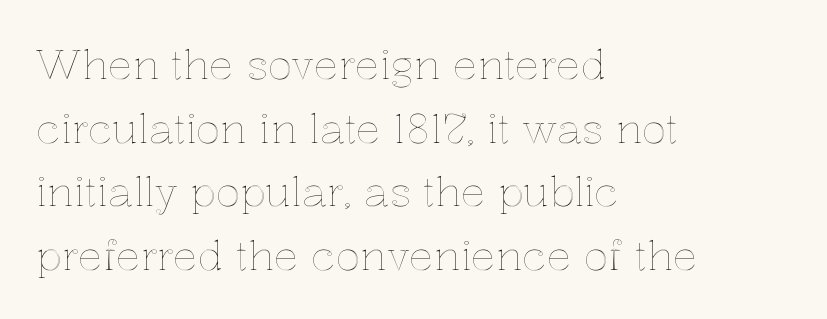
The image shows 41 px text type, upright; set left-aligned, normal line spacing (1.55x), normal letter spacing, not underlined; a medium x-height.
